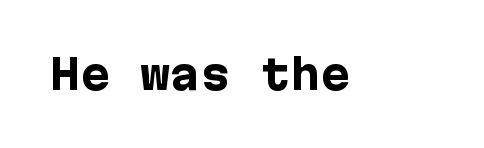
{"serif": "no", "italic": "no", "bold": "yes", "weight": "heavy", "width": "normal", "stroke_contrast": "low", "x_height": "medium", "underline": "no", "letter_spacing": "normal", "letter_spacing_em": 0.0, "glyph_px": 40}
